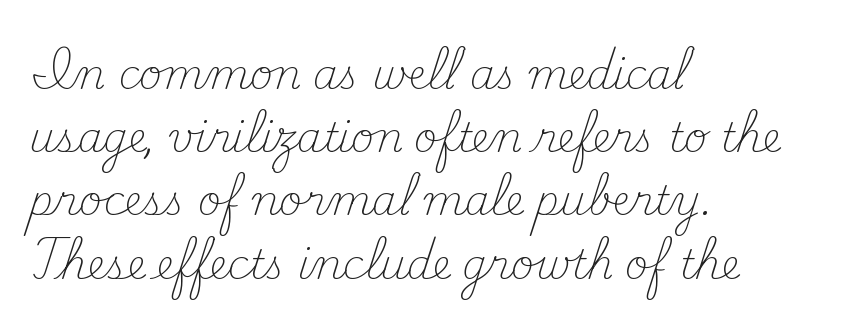
Q: Is the text bold? A: No.
Q: Is the text italic (slanted)? A: Yes.
Q: Is the typeface a serif or a sans-serif typeface? A: Serif.
Q: Is the text underlined? A: No.
Q: How is the paragraph aligned? A: Left-aligned.
Q: Is the spacing between letters normal or unusually wide? A: Normal.
Q: Is the spacing between lines tight, normal or loose? A: Normal.
Q: Width (condensed, normal, or wide)? A: Normal.
Q: Stroke contrast? A: Medium.
Q: x-height? A: Small.
Q: Monospaced? A: No.
